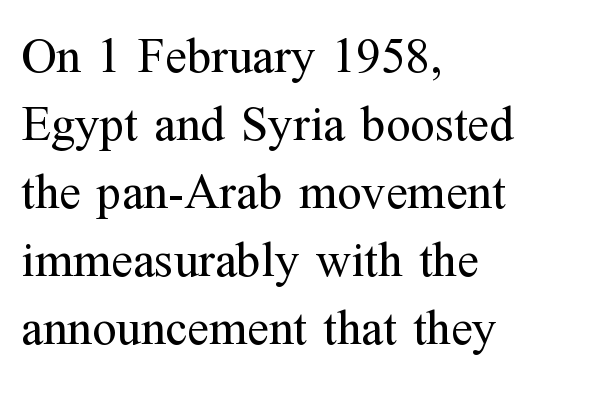
Q: Is the text bold? A: No.
Q: Is the text italic (slanted)? A: No, it is upright.
Q: Is the typeface a serif or a sans-serif typeface? A: Serif.
Q: Is the text underlined? A: No.
Q: How is the paragraph aligned? A: Left-aligned.
Q: Is the spacing between letters normal or unusually wide? A: Normal.
Q: Is the spacing between lines tight, normal or loose? A: Normal.
Q: Width (condensed, normal, or wide)? A: Normal.
Q: Stroke contrast? A: Medium.
Q: x-height? A: Medium.
Q: Monospaced? A: No.
